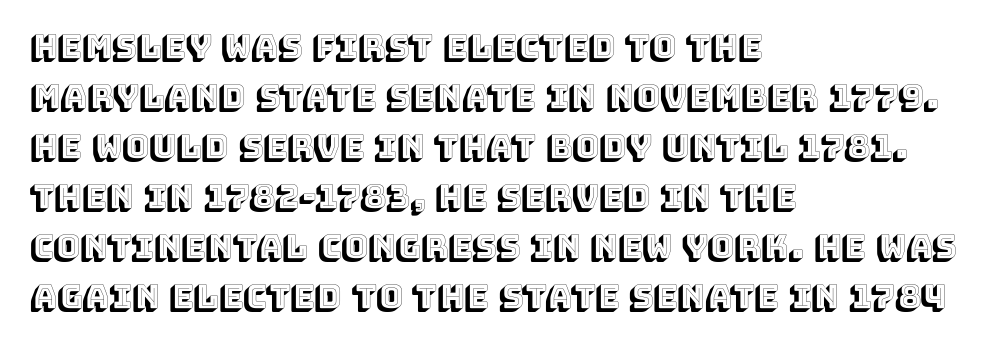
{"italic": "no", "width": "normal", "x_height": "large", "monospaced": "no", "underline": "no", "align": "left", "line_spacing": "normal", "line_spacing_ratio": 1.56, "letter_spacing": "normal", "letter_spacing_em": 0.0, "glyph_px": 32}
